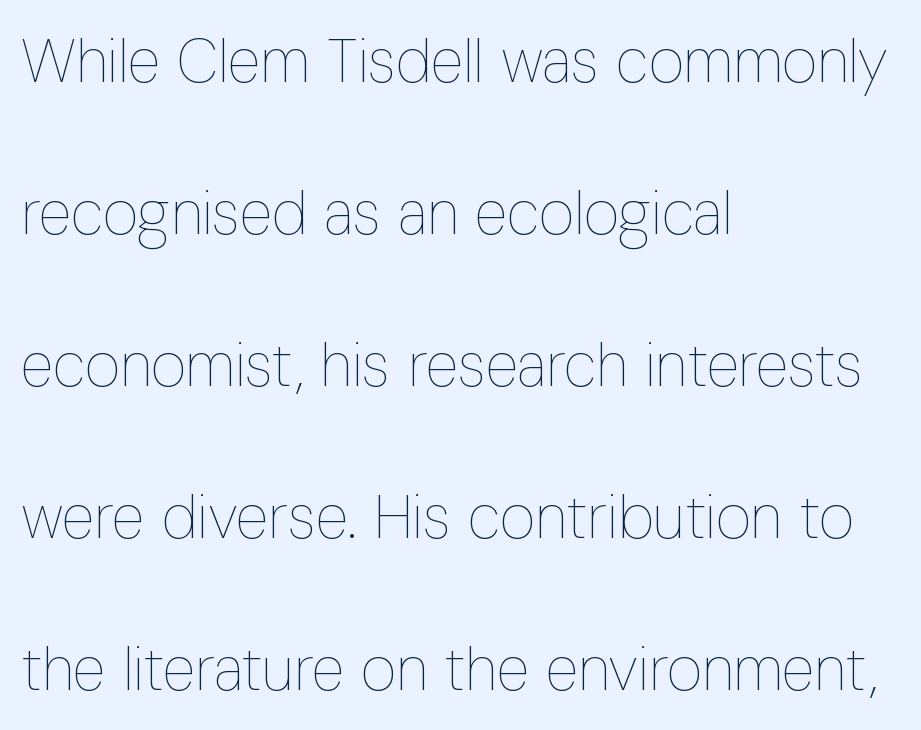
{"italic": "no", "bold": "no", "weight": "thin", "width": "condensed", "stroke_contrast": "low", "x_height": "medium", "monospaced": "no", "underline": "no", "align": "left", "line_spacing": "loose", "line_spacing_ratio": 2.49, "letter_spacing": "normal", "letter_spacing_em": 0.0, "glyph_px": 61}
